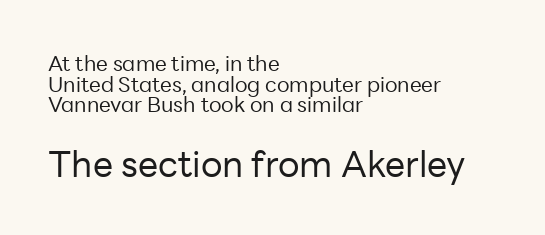
The image shows 36 px regular-weight sans-serif type, upright; set left-aligned, tight line spacing (0.98x), normal letter spacing, not underlined; the second (bottom) block is 1.71x larger; low stroke contrast and a medium x-height.
